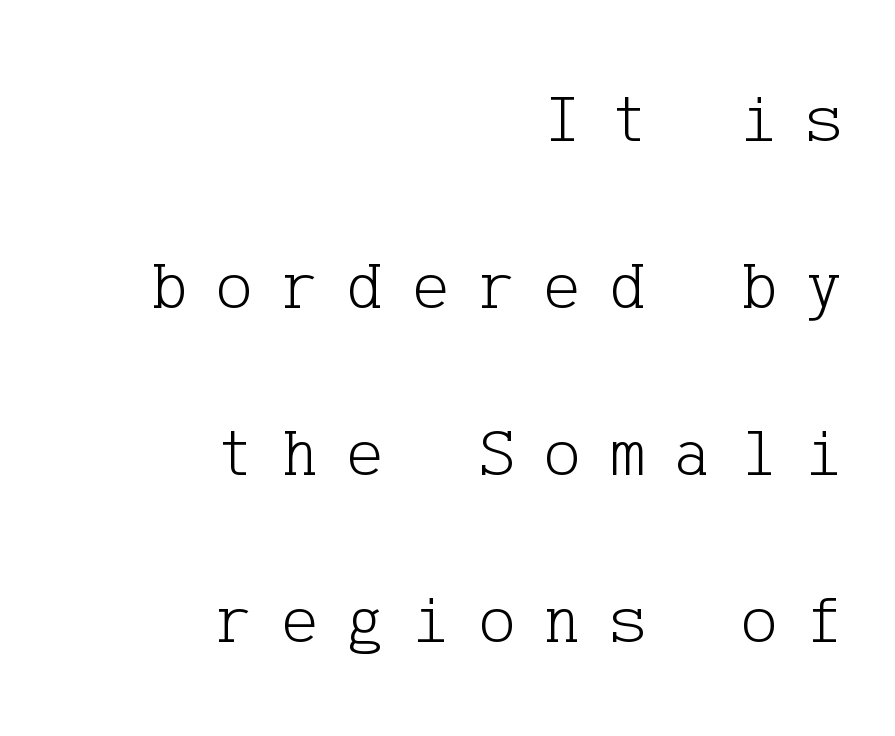
Q: Is the text bold? A: No.
Q: Is the text italic (slanted)? A: No, it is upright.
Q: Is the typeface a serif or a sans-serif typeface? A: Serif.
Q: Is the text underlined? A: No.
Q: How is the paragraph aligned? A: Right-aligned.
Q: Is the spacing between letters normal or unusually wide? A: Unusually wide.
Q: Is the spacing between lines tight, normal or loose? A: Loose.
Q: Width (condensed, normal, or wide)? A: Normal.
Q: Stroke contrast? A: Low.
Q: x-height? A: Medium.
